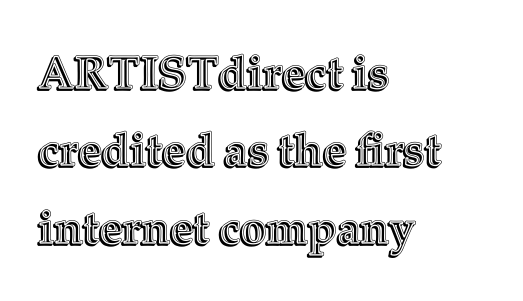
The image shows 46 px text type, upright; set left-aligned, normal line spacing (1.68x), normal letter spacing, not underlined; a medium x-height.
